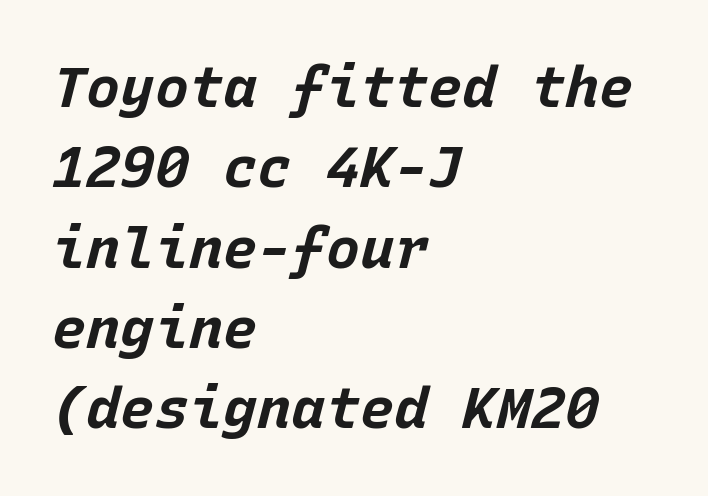
The face used here is rendered with its standard letterfit. One glance says typical: line gaps are just what's usual. Style check: oblique. The passage shown is not underscored anywhere.
